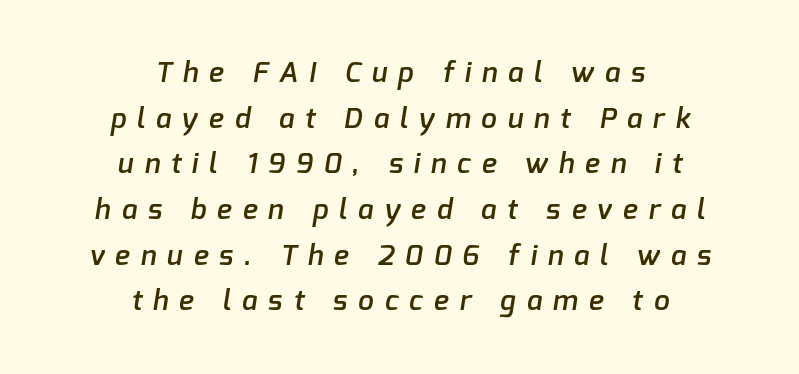
The string is rendered with underlining switched off. The vertical gap from one line to the next is medium. Semibold letterforms, between regular and bold. Line starts and ends both wander, symmetrically.
